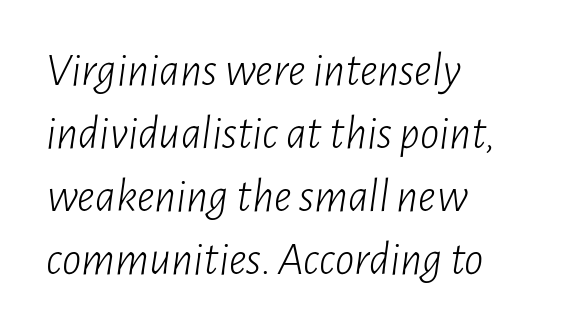
Q: Is the text bold? A: No.
Q: Is the text italic (slanted)? A: Yes, it leans right by about 7 degrees.
Q: Is the text underlined? A: No.
Q: How is the paragraph aligned? A: Left-aligned.
Q: Is the spacing between letters normal or unusually wide? A: Normal.
Q: Is the spacing between lines tight, normal or loose? A: Normal.
Q: Width (condensed, normal, or wide)? A: Condensed.
Q: Stroke contrast? A: Low.
Q: x-height? A: Medium.
Q: Monospaced? A: No.
